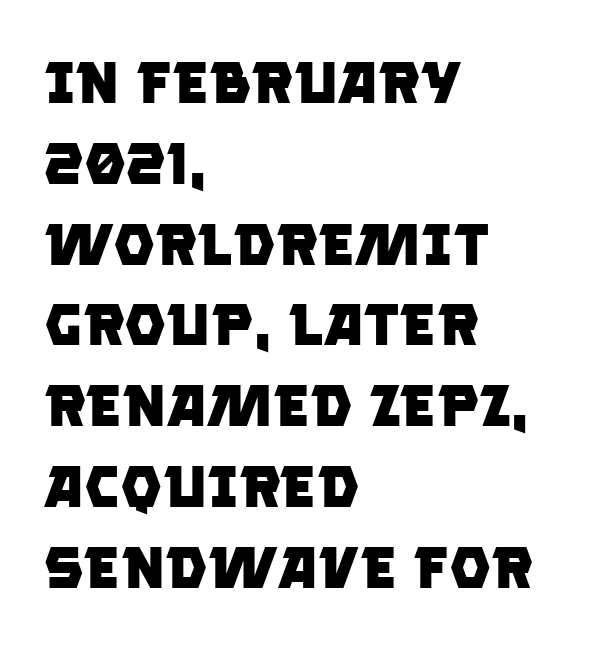
What weight is shown? A full bold with thick strokes. The typesetter chose a ragged-right arrangement here. This is sans-serif lettering, the kind often seen on screens and signage. The rendering keeps characters at their native spacing.
